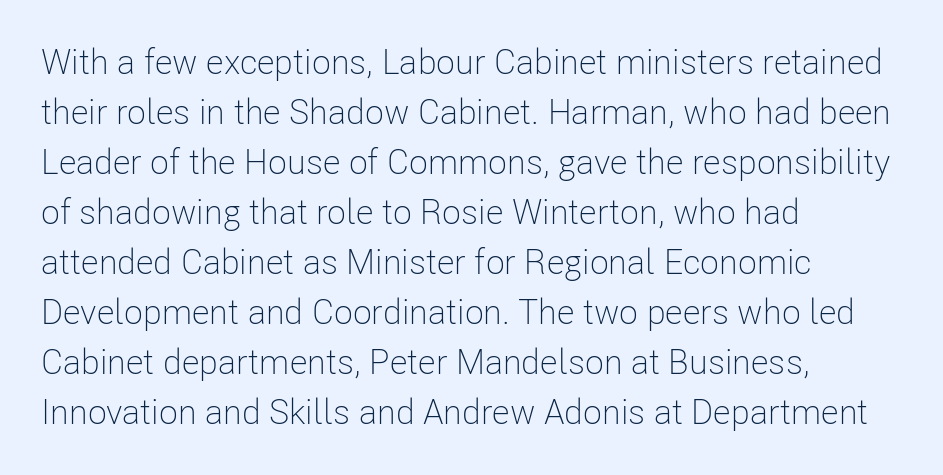
{"serif": "no", "italic": "no", "bold": "no", "weight": "light", "width": "condensed", "stroke_contrast": "low", "x_height": "medium", "monospaced": "no", "underline": "no", "align": "left", "line_spacing": "normal", "line_spacing_ratio": 1.43, "letter_spacing": "normal", "letter_spacing_em": 0.0, "glyph_px": 35}
